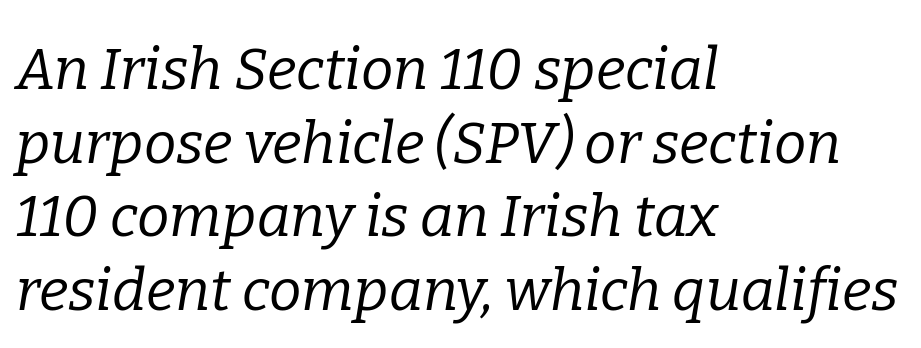
Q: Is the text bold? A: No.
Q: Is the text italic (slanted)? A: Yes, it leans right by about 9 degrees.
Q: Is the typeface a serif or a sans-serif typeface? A: Serif.
Q: Is the text underlined? A: No.
Q: How is the paragraph aligned? A: Left-aligned.
Q: Is the spacing between letters normal or unusually wide? A: Normal.
Q: Is the spacing between lines tight, normal or loose? A: Normal.
Q: Width (condensed, normal, or wide)? A: Normal.
Q: Stroke contrast? A: Low.
Q: x-height? A: Medium.
Q: Monospaced? A: No.
